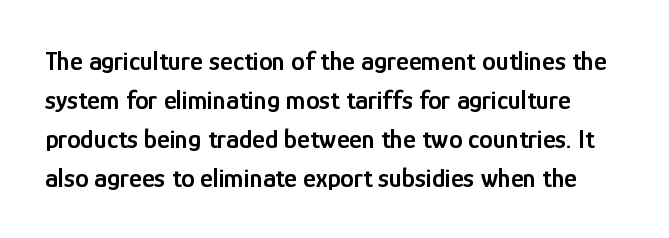
{"italic": "no", "bold": "semi", "underline": "no", "line_spacing": "normal", "line_spacing_ratio": 1.44, "letter_spacing": "normal", "letter_spacing_em": 0.0, "glyph_px": 27}
